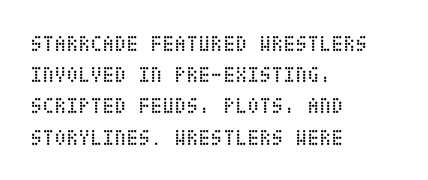
{"italic": "no", "bold": "no", "underline": "no", "align": "left", "line_spacing": "normal", "line_spacing_ratio": 1.42, "letter_spacing": "normal", "letter_spacing_em": 0.0, "glyph_px": 22}
